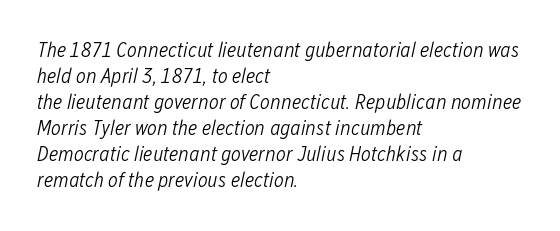
The font's italic variant was chosen for this text. Decoration check: the copy has no underline. The font sits on the lighter half of the weight spectrum, regular included. The ragged edge is on the right, which tells us the setting is flush left. The rendering keeps characters at their native spacing.
